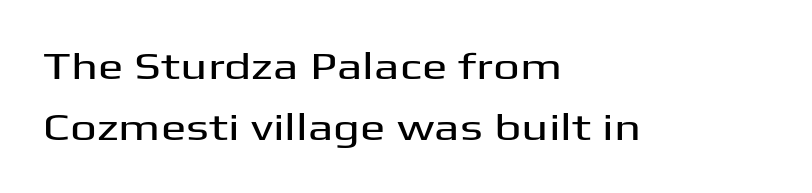
{"serif": "no", "italic": "no", "width": "wide", "stroke_contrast": "medium", "x_height": "medium", "monospaced": "no", "underline": "no", "align": "left", "line_spacing": "normal", "line_spacing_ratio": 1.61, "letter_spacing": "normal", "letter_spacing_em": 0.0, "glyph_px": 38}
